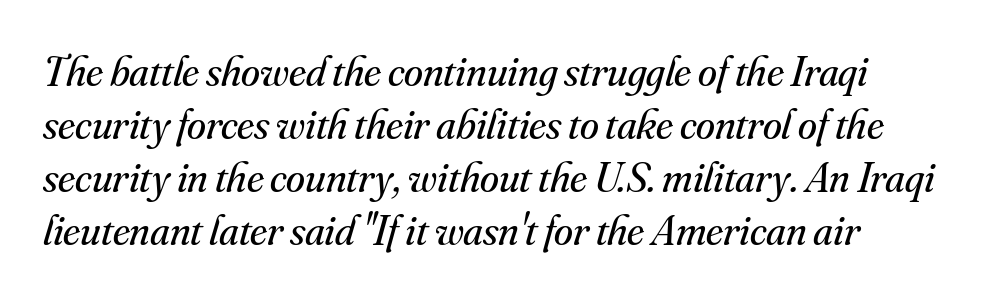
{"serif": "yes", "italic": "yes", "lean": "right", "slant_degrees": 16, "bold": "no", "weight": "regular", "width": "normal", "stroke_contrast": "medium", "x_height": "small", "monospaced": "no", "underline": "no", "line_spacing_ratio": 1.23, "letter_spacing": "normal", "letter_spacing_em": 0.0, "glyph_px": 43}
